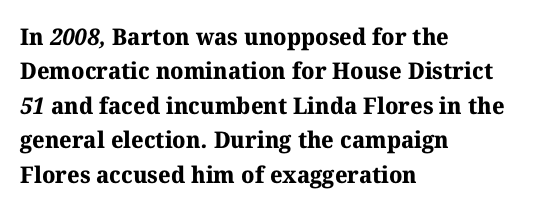
The area under the type is left untouched. Line starts are locked; line ends wander. Regarding leading, the lines here are spaced in the standard way. Heavy, bold letterforms.
